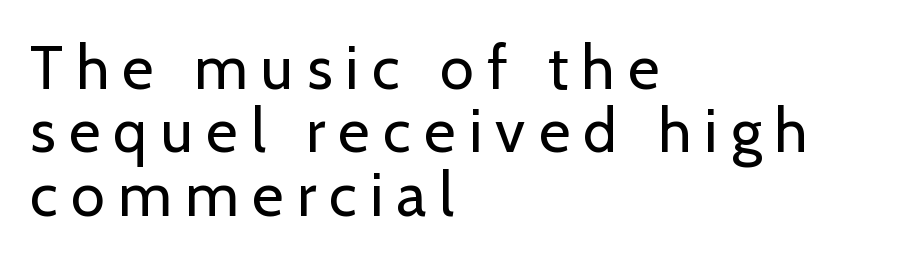
{"serif": "no", "italic": "no", "bold": "no", "weight": "regular", "width": "normal", "stroke_contrast": "low", "x_height": "medium", "monospaced": "no", "underline": "no", "align": "left", "line_spacing": "tight", "line_spacing_ratio": 1.04, "letter_spacing": "wide", "letter_spacing_em": 0.22, "glyph_px": 61}
